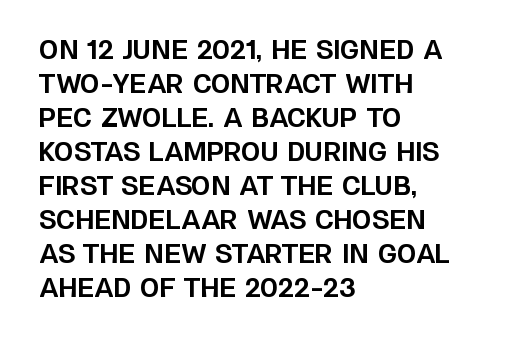
Just letters on the line, the space beneath them empty. No italicization has been applied; the sample stays upright. The rows are spaced the way most documents space them. The glyphs have the mass of a bold cut. Look at the tracking — it's just the regular setting, nothing added. Each line starts at the same left margin while the right side varies.
